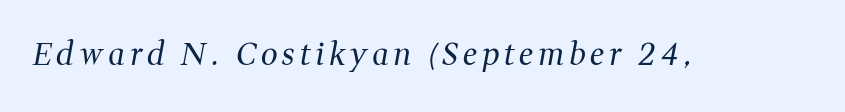
Q: Is the text bold? A: No.
Q: Is the text italic (slanted)? A: Yes, it leans right by about 11 degrees.
Q: Is the typeface a serif or a sans-serif typeface? A: Serif.
Q: Is the text underlined? A: No.
Q: Width (condensed, normal, or wide)? A: Normal.
Q: Stroke contrast? A: Medium.
Q: x-height? A: Medium.
Q: Monospaced? A: No.
